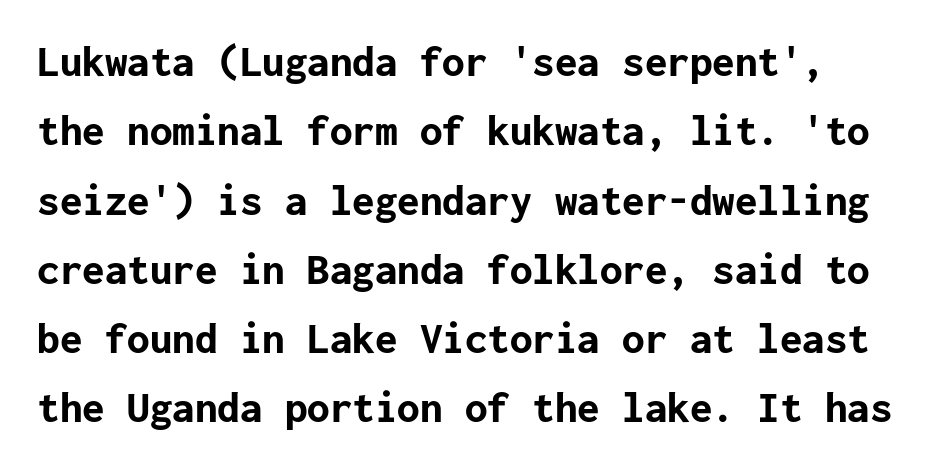
The typeface chosen for these lines omits serifs. Leading: standard. Tracking here is standard; glyphs follow each other at the usual distance. In terms of posture, this sample is upright. This is heavy type, rendered in bold.
